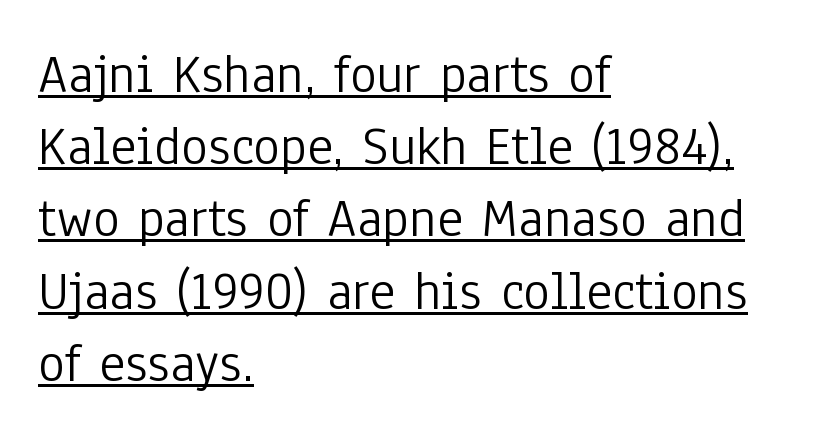
{"serif": "no", "italic": "no", "bold": "no", "weight": "light", "width": "condensed", "stroke_contrast": "low", "x_height": "medium", "monospaced": "no", "underline": "yes", "align": "left", "line_spacing": "normal", "line_spacing_ratio": 1.29, "letter_spacing": "normal", "letter_spacing_em": 0.0, "glyph_px": 56}
